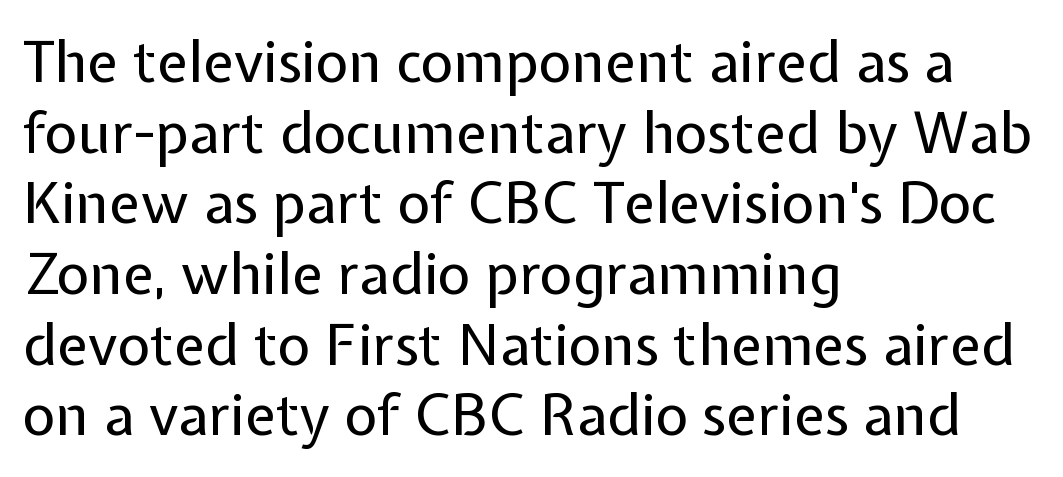
The image shows 57 px regular-weight sans-serif type, upright; set left-aligned, line spacing 1.24x, normal letter spacing, not underlined; low stroke contrast and a medium x-height.
